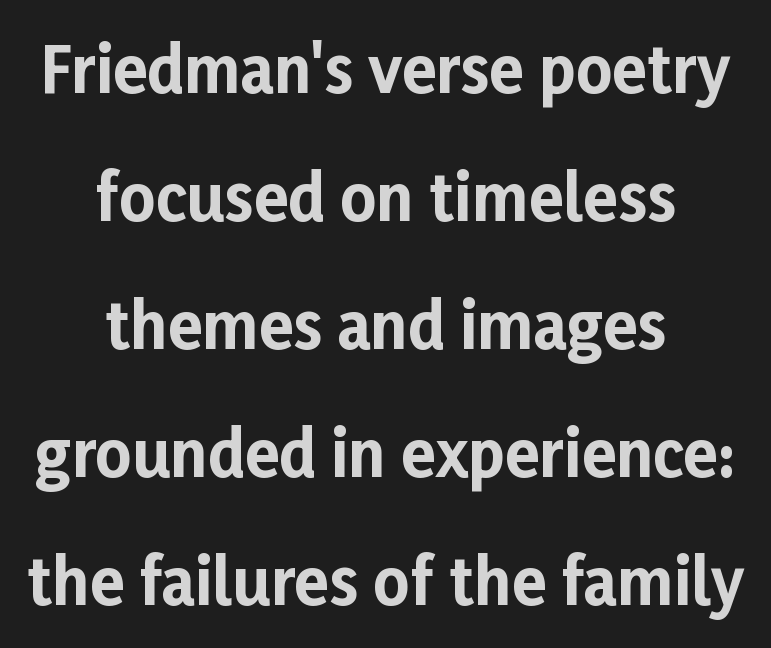
{"serif": "no", "italic": "no", "bold": "yes", "weight": "bold", "width": "normal", "stroke_contrast": "low", "x_height": "medium", "monospaced": "no", "underline": "no", "align": "center", "line_spacing": "loose", "line_spacing_ratio": 2.03, "letter_spacing": "normal", "letter_spacing_em": 0.0, "glyph_px": 63}
